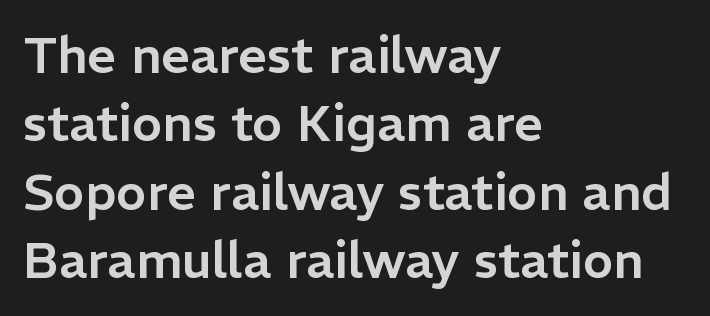
{"serif": "no", "italic": "no", "width": "normal", "stroke_contrast": "low", "x_height": "medium", "monospaced": "no", "underline": "no", "align": "left", "line_spacing": "normal", "line_spacing_ratio": 1.34, "letter_spacing": "normal", "letter_spacing_em": 0.0, "glyph_px": 51}
